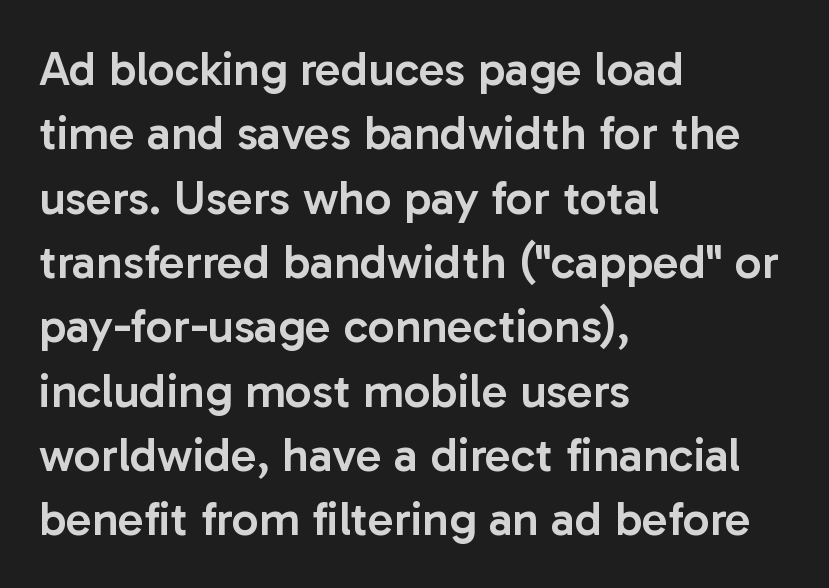
Q: Is the text bold? A: Semi-bold.
Q: Is the text italic (slanted)? A: No, it is upright.
Q: Is the typeface a serif or a sans-serif typeface? A: Sans-serif.
Q: Is the text underlined? A: No.
Q: How is the paragraph aligned? A: Left-aligned.
Q: Is the spacing between letters normal or unusually wide? A: Normal.
Q: Is the spacing between lines tight, normal or loose? A: Normal.
Q: Width (condensed, normal, or wide)? A: Normal.
Q: Stroke contrast? A: Low.
Q: x-height? A: Medium.
Q: Monospaced? A: No.
